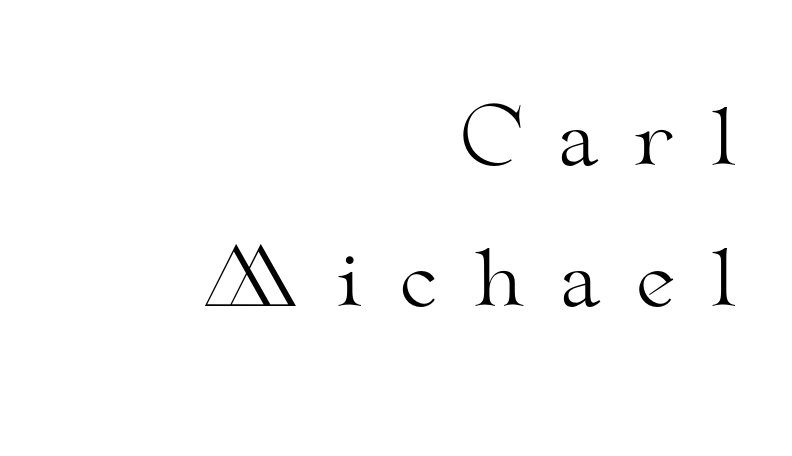
The image shows 77 px light, wide serif type, upright; set right-aligned, line spacing 1.83x, unusually wide letter spacing (+0.43 em), not underlined; medium stroke contrast and a small x-height.
